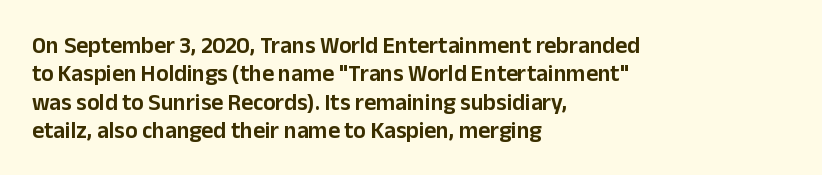
The image shows 23 px text type, upright; set left-aligned, line spacing 1.23x, normal letter spacing, not underlined.
